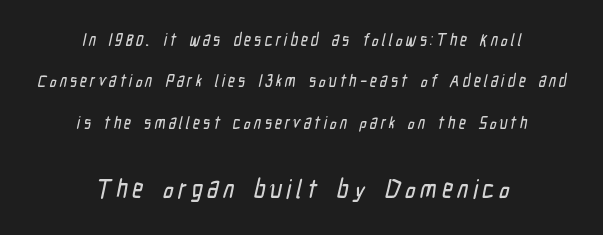
Q: Is the text underlined? A: No.
Q: How is the paragraph aligned? A: Centered.
Q: Is the spacing between lines tight, normal or loose? A: Loose.
Q: Which block of text is set in a larger size, the first (top) or the second (bottom)? A: The second (bottom) one.
